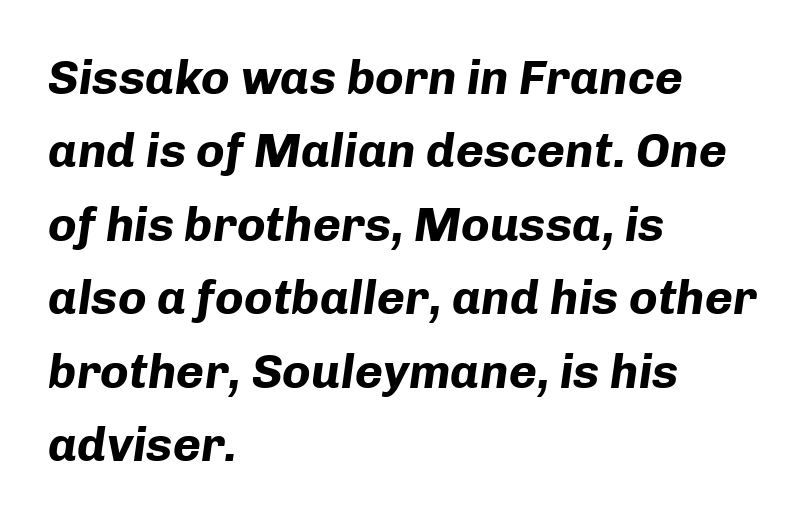
{"italic": "yes", "lean": "right", "slant_degrees": 8, "bold": "yes", "weight": "bold", "width": "normal", "stroke_contrast": "low", "x_height": "medium", "monospaced": "no", "underline": "no", "align": "left", "line_spacing": "normal", "line_spacing_ratio": 1.53, "letter_spacing": "normal", "letter_spacing_em": 0.0, "glyph_px": 48}
